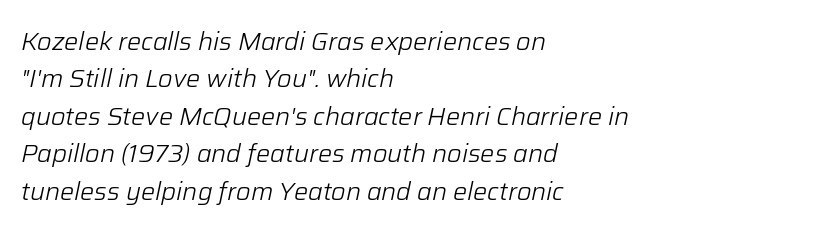
The image shows 25 px text type, italic (leaning right); set left-aligned, normal line spacing (1.5x), normal letter spacing, not underlined.
